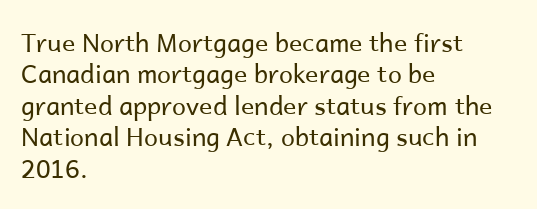
Q: Is the text bold? A: No.
Q: Is the text italic (slanted)? A: No, it is upright.
Q: Is the text underlined? A: No.
Q: How is the paragraph aligned? A: Left-aligned.
Q: Is the spacing between letters normal or unusually wide? A: Normal.
Q: Is the spacing between lines tight, normal or loose? A: Normal.
